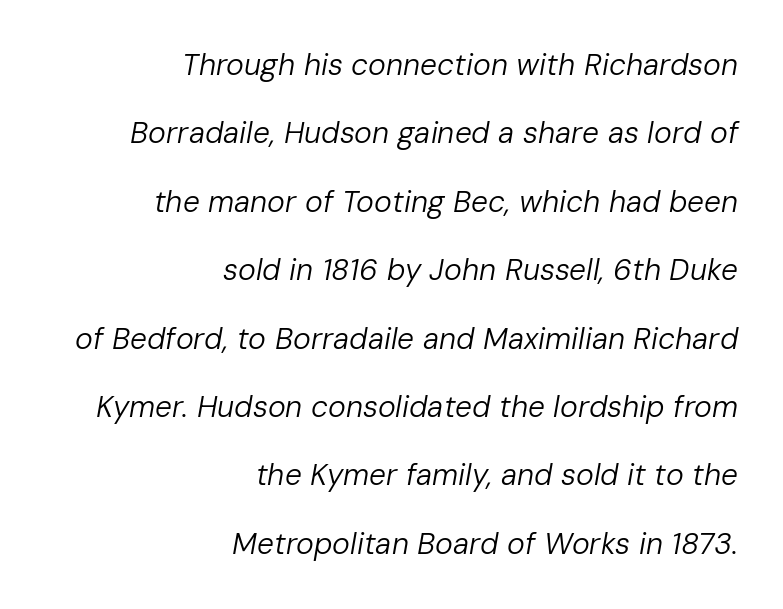
{"italic": "yes", "lean": "right", "slant_degrees": 10, "bold": "no", "weight": "regular", "width": "normal", "stroke_contrast": "low", "x_height": "medium", "monospaced": "no", "underline": "no", "align": "right", "line_spacing": "loose", "line_spacing_ratio": 2.28, "letter_spacing": "normal", "letter_spacing_em": 0.0, "glyph_px": 30}
